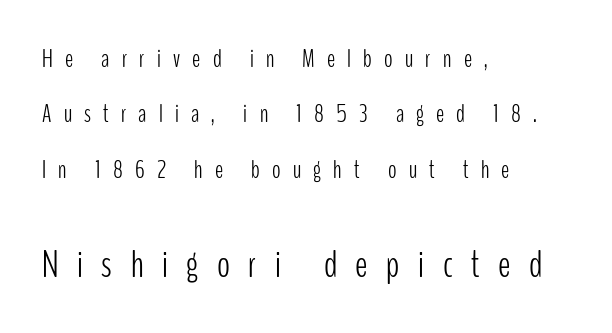
{"serif": "no", "italic": "no", "bold": "no", "weight": "light", "width": "condensed", "stroke_contrast": "low", "x_height": "medium", "monospaced": "no", "underline": "no", "align": "left", "line_spacing": "loose", "line_spacing_ratio": 2.22, "letter_spacing": "wide", "letter_spacing_em": 0.49, "larger_block": "second", "size_ratio": 1.52, "glyph_px": 38}
